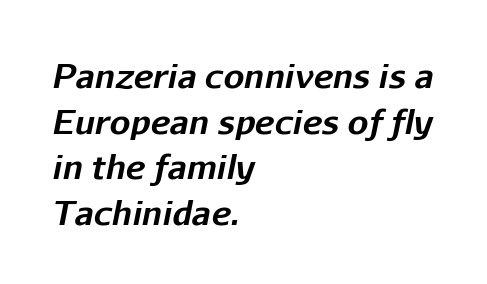
{"italic": "yes", "lean": "right", "slant_degrees": 11, "bold": "yes", "weight": "bold", "width": "normal", "stroke_contrast": "low", "x_height": "medium", "monospaced": "no", "underline": "no", "align": "left", "line_spacing": "normal", "line_spacing_ratio": 1.38, "letter_spacing": "normal", "letter_spacing_em": 0.0, "glyph_px": 33}
